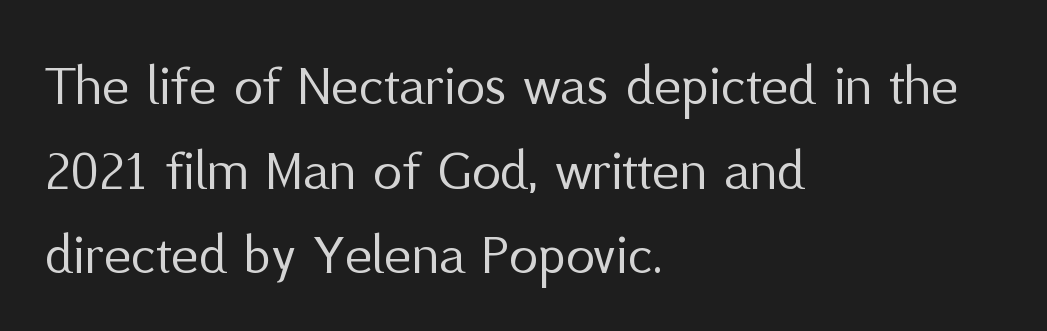
Q: Is the text bold? A: No.
Q: Is the text italic (slanted)? A: No, it is upright.
Q: Is the typeface a serif or a sans-serif typeface? A: Sans-serif.
Q: Is the text underlined? A: No.
Q: How is the paragraph aligned? A: Left-aligned.
Q: Is the spacing between letters normal or unusually wide? A: Normal.
Q: Is the spacing between lines tight, normal or loose? A: Normal.
Q: Width (condensed, normal, or wide)? A: Normal.
Q: Stroke contrast? A: Medium.
Q: x-height? A: Medium.
Q: Monospaced? A: No.
